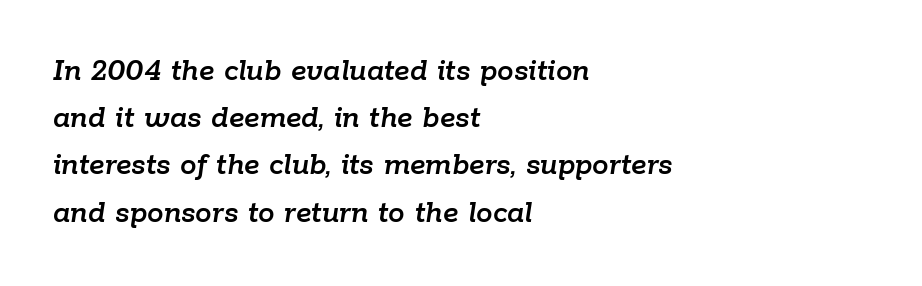
The image shows 33 px text type, italic (leaning right); set left-aligned, normal line spacing (1.43x), normal letter spacing, not underlined; low stroke contrast and a medium x-height.
